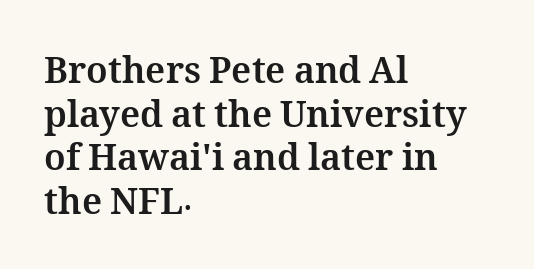
{"italic": "no", "bold": "yes", "weight": "bold", "width": "normal", "stroke_contrast": "medium", "x_height": "medium", "monospaced": "no", "underline": "no", "align": "left", "line_spacing_ratio": 1.21, "letter_spacing": "normal", "letter_spacing_em": 0.0, "glyph_px": 36}
